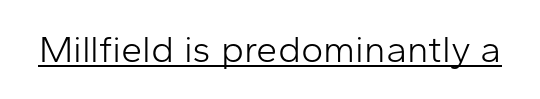
Q: Is the text bold? A: No.
Q: Is the text italic (slanted)? A: No, it is upright.
Q: Is the typeface a serif or a sans-serif typeface? A: Sans-serif.
Q: Is the text underlined? A: Yes.
Q: Is the spacing between letters normal or unusually wide? A: Normal.
Q: Width (condensed, normal, or wide)? A: Normal.
Q: Stroke contrast? A: Low.
Q: x-height? A: Medium.
Q: Monospaced? A: No.
